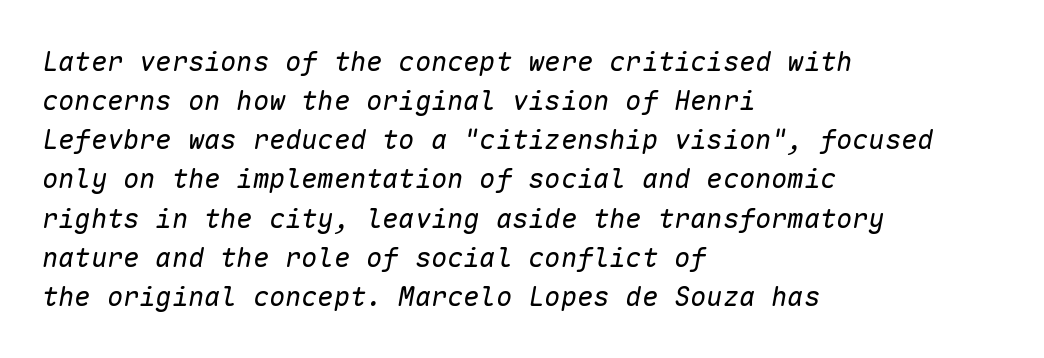
Q: Is the text bold? A: No.
Q: Is the text italic (slanted)? A: Yes, it leans right by about 10 degrees.
Q: Is the text underlined? A: No.
Q: How is the paragraph aligned? A: Left-aligned.
Q: Is the spacing between letters normal or unusually wide? A: Normal.
Q: Is the spacing between lines tight, normal or loose? A: Normal.
